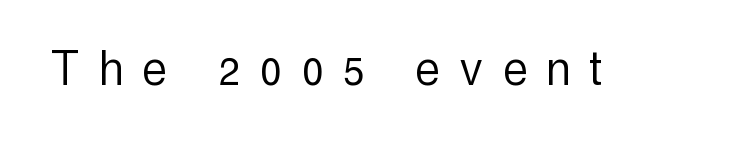
The horizontal fit of the characters is loose and conspicuously gappy. You can tell it's not italic because the verticals are truly vertical. This sample has the flowing, uneven cadence of proportional lettering. Weight: not bold — regular or lighter. The font family rendered here belongs to the sans-serif group. The string is rendered with underlining switched off.
